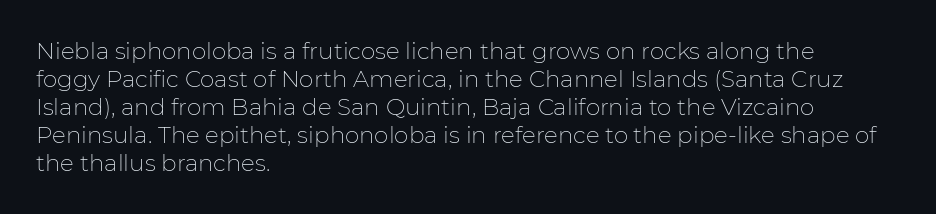
The image shows 23 px text type, upright; set left-aligned, line spacing 1.22x, normal letter spacing, not underlined.
